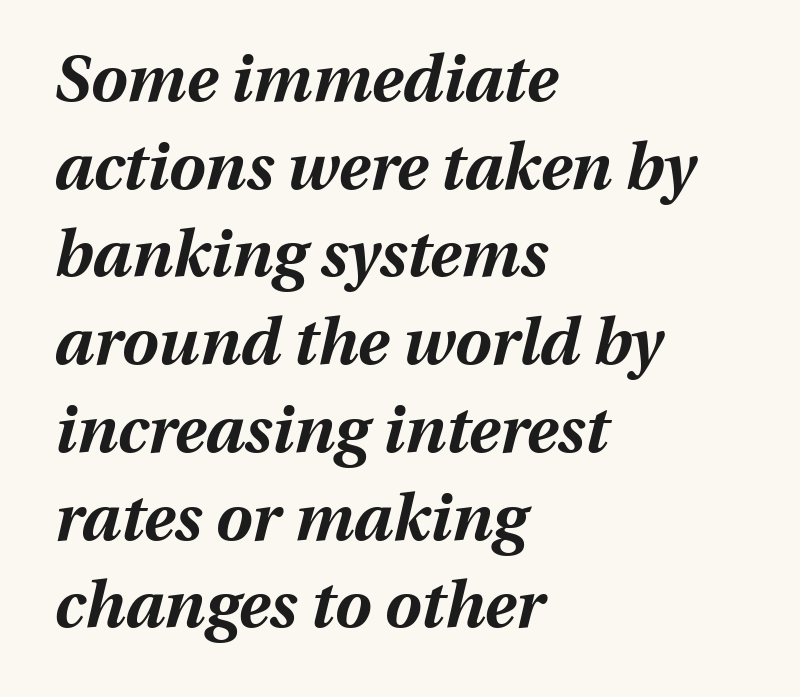
Q: Is the text bold? A: Yes.
Q: Is the text italic (slanted)? A: Yes, it leans right by about 13 degrees.
Q: Is the text underlined? A: No.
Q: How is the paragraph aligned? A: Left-aligned.
Q: Is the spacing between letters normal or unusually wide? A: Normal.
Q: Is the spacing between lines tight, normal or loose? A: Normal.
Q: Width (condensed, normal, or wide)? A: Normal.
Q: Stroke contrast? A: Medium.
Q: x-height? A: Medium.
Q: Monospaced? A: No.
